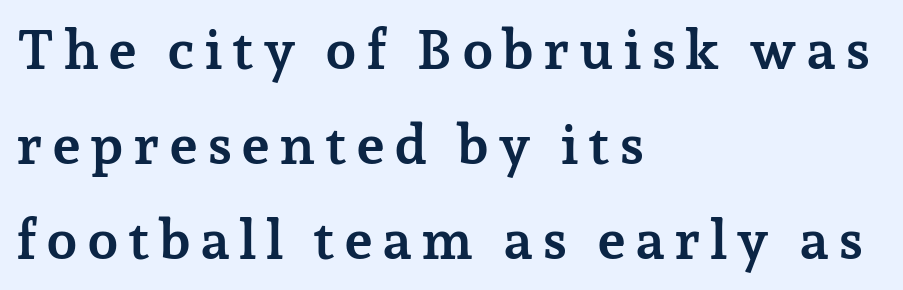
{"serif": "yes", "italic": "no", "bold": "yes", "weight": "semibold", "width": "normal", "stroke_contrast": "low", "x_height": "medium", "monospaced": "no", "underline": "no", "align": "left", "line_spacing": "normal", "line_spacing_ratio": 1.7, "glyph_px": 56}
